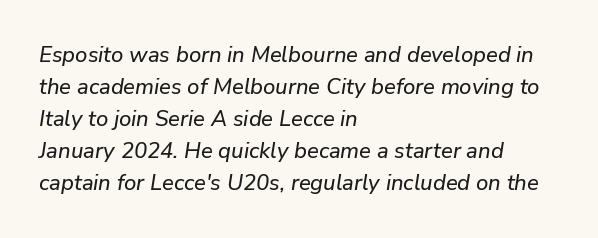
Q: Is the text italic (slanted)? A: Yes, it leans right by about 9 degrees.
Q: Is the text underlined? A: No.
Q: How is the paragraph aligned? A: Left-aligned.
Q: Is the spacing between letters normal or unusually wide? A: Normal.
Q: Is the spacing between lines tight, normal or loose? A: Normal.
